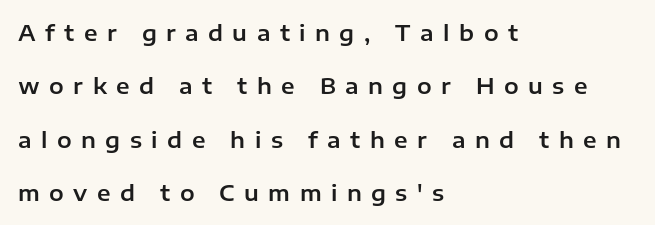
Q: Is the text italic (slanted)? A: No, it is upright.
Q: Is the text underlined? A: No.
Q: How is the paragraph aligned? A: Left-aligned.
Q: Is the spacing between letters normal or unusually wide? A: Unusually wide.
Q: Is the spacing between lines tight, normal or loose? A: Loose.
